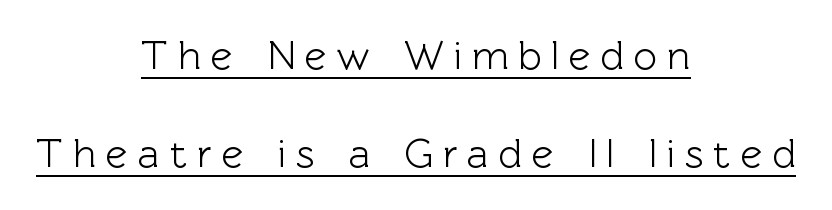
The image shows 41 px sans-serif type, upright; set centered, loose line spacing (2.4x), unusually wide letter spacing (+0.24 em), underlined; a medium x-height.
